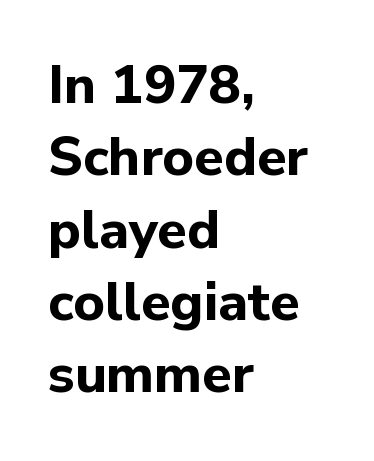
The image shows 54 px bold sans-serif type, upright; set left-aligned, normal line spacing (1.34x), normal letter spacing, not underlined; low stroke contrast and a medium x-height.
